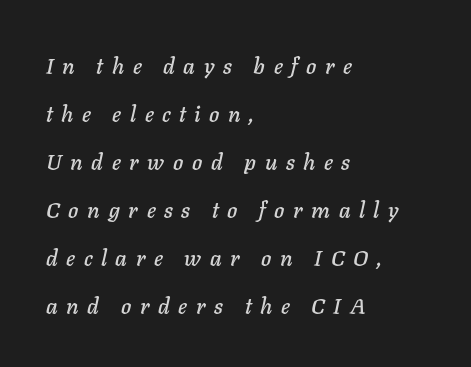
Q: Is the text italic (slanted)? A: Yes, it leans right by about 11 degrees.
Q: Is the text underlined? A: No.
Q: How is the paragraph aligned? A: Left-aligned.
Q: Is the spacing between letters normal or unusually wide? A: Unusually wide.
Q: Is the spacing between lines tight, normal or loose? A: Loose.
